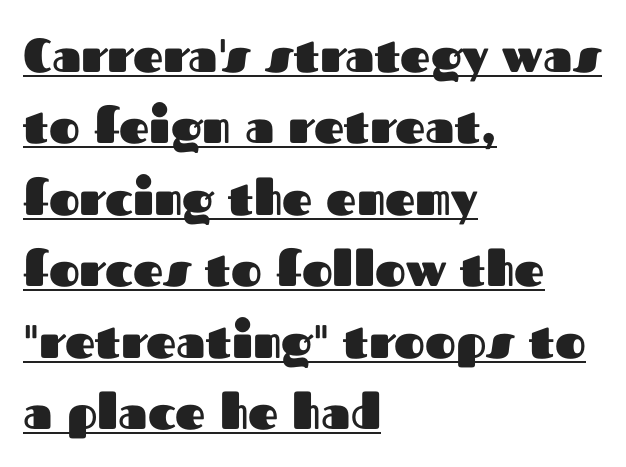
{"serif": "no", "italic": "no", "bold": "yes", "weight": "heavy", "width": "normal", "stroke_contrast": "medium", "x_height": "medium", "monospaced": "no", "underline": "yes", "align": "left", "line_spacing": "normal", "line_spacing_ratio": 1.52, "letter_spacing": "normal", "letter_spacing_em": 0.0, "glyph_px": 47}
